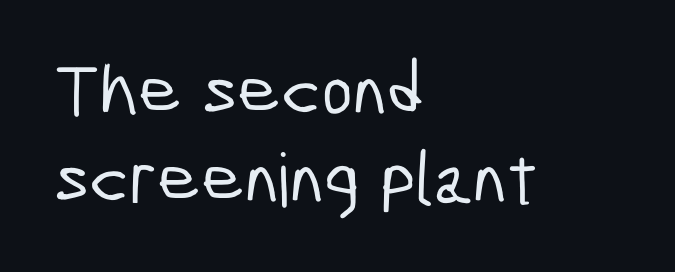
{"serif": "no", "width": "condensed", "stroke_contrast": "low", "x_height": "medium", "monospaced": "no", "underline": "no", "align": "left", "line_spacing_ratio": 1.19, "letter_spacing": "normal", "letter_spacing_em": 0.0, "glyph_px": 74}
